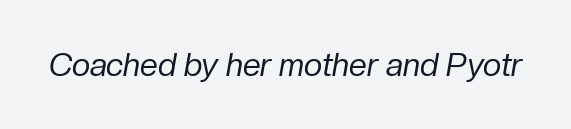
{"italic": "yes", "lean": "right", "slant_degrees": 10, "bold": "no", "weight": "regular", "width": "normal", "stroke_contrast": "low", "x_height": "medium", "monospaced": "no", "underline": "no", "letter_spacing": "normal", "letter_spacing_em": 0.0, "glyph_px": 32}
